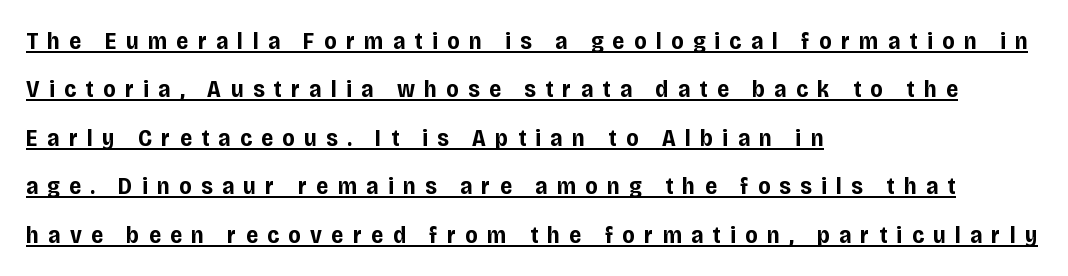
Q: Is the text bold? A: Yes.
Q: Is the text italic (slanted)? A: No, it is upright.
Q: Is the text underlined? A: Yes.
Q: How is the paragraph aligned? A: Left-aligned.
Q: Is the spacing between letters normal or unusually wide? A: Unusually wide.
Q: Is the spacing between lines tight, normal or loose? A: Loose.
